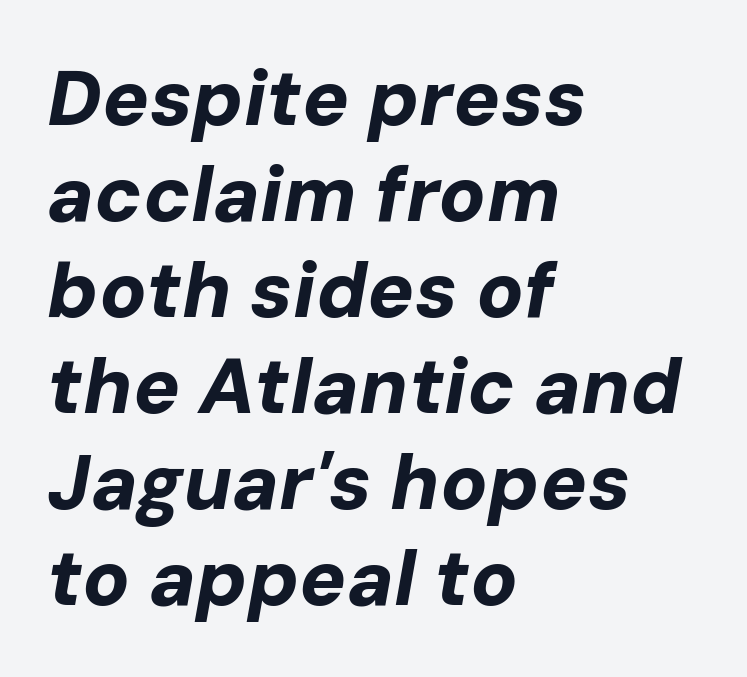
Caption: standard tracking, unaltered. In terms of weight, the rendering is a true, heavy bold. This sample has the flowing, uneven cadence of proportional lettering. The baseline area is clear. Does the copy run flush right? No — it runs flush left. Slant detected: the letters are inclined.
